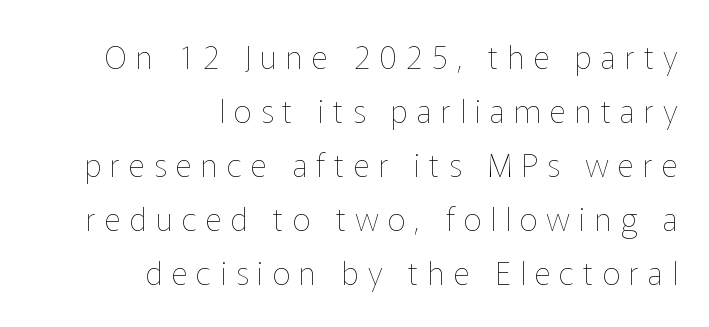
Q: Is the text bold? A: No.
Q: Is the text italic (slanted)? A: No, it is upright.
Q: Is the text underlined? A: No.
Q: How is the paragraph aligned? A: Right-aligned.
Q: Is the spacing between letters normal or unusually wide? A: Unusually wide.
Q: Is the spacing between lines tight, normal or loose? A: Normal.
Q: Width (condensed, normal, or wide)? A: Normal.
Q: Stroke contrast? A: Low.
Q: x-height? A: Medium.
Q: Monospaced? A: No.
